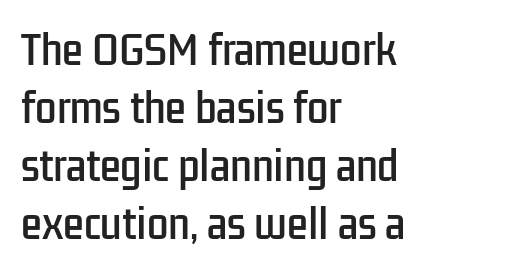
Q: Is the text italic (slanted)? A: No, it is upright.
Q: Is the typeface a serif or a sans-serif typeface? A: Sans-serif.
Q: Is the text underlined? A: No.
Q: How is the paragraph aligned? A: Left-aligned.
Q: Is the spacing between letters normal or unusually wide? A: Normal.
Q: Is the spacing between lines tight, normal or loose? A: Normal.
Q: Width (condensed, normal, or wide)? A: Condensed.
Q: Stroke contrast? A: Low.
Q: x-height? A: Medium.
Q: Monospaced? A: No.
